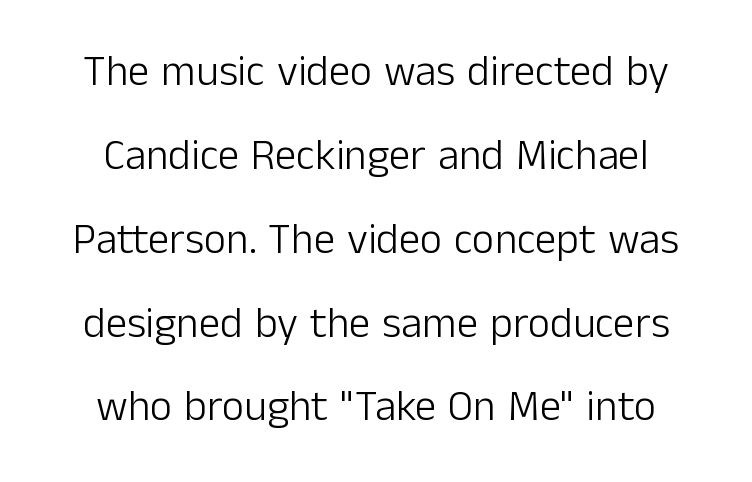
Q: Is the text bold? A: No.
Q: Is the text italic (slanted)? A: No, it is upright.
Q: Is the typeface a serif or a sans-serif typeface? A: Sans-serif.
Q: Is the text underlined? A: No.
Q: How is the paragraph aligned? A: Centered.
Q: Is the spacing between letters normal or unusually wide? A: Normal.
Q: Is the spacing between lines tight, normal or loose? A: Loose.
Q: Width (condensed, normal, or wide)? A: Normal.
Q: Stroke contrast? A: Low.
Q: x-height? A: Medium.
Q: Monospaced? A: No.
